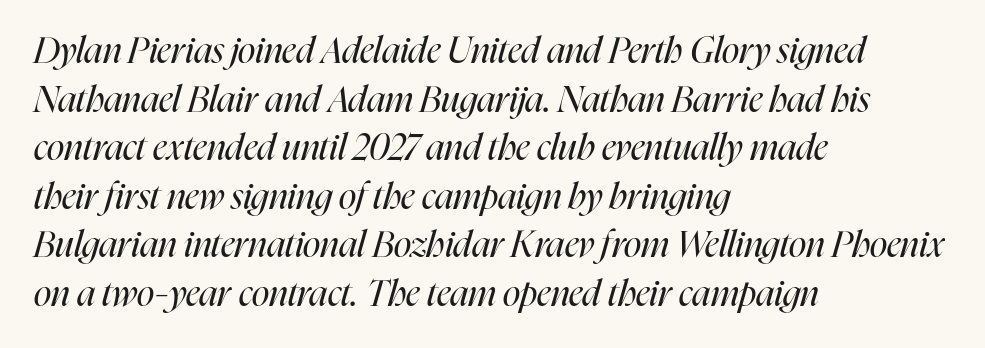
A bare baseline throughout the passage. Line beginnings align vertically; line endings do not. Stroke thickness stays within the range of a standard reading face or lighter. Students, note that the glyphs here touch the page at normal intervals.
